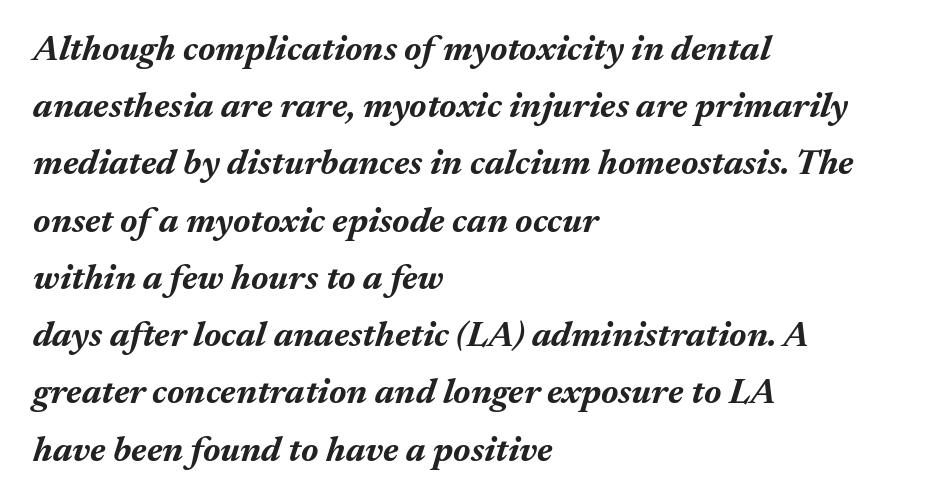
The image shows 36 px bold type, italic (leaning right); set left-aligned, normal line spacing (1.59x), normal letter spacing, not underlined; medium stroke contrast and a medium x-height.
